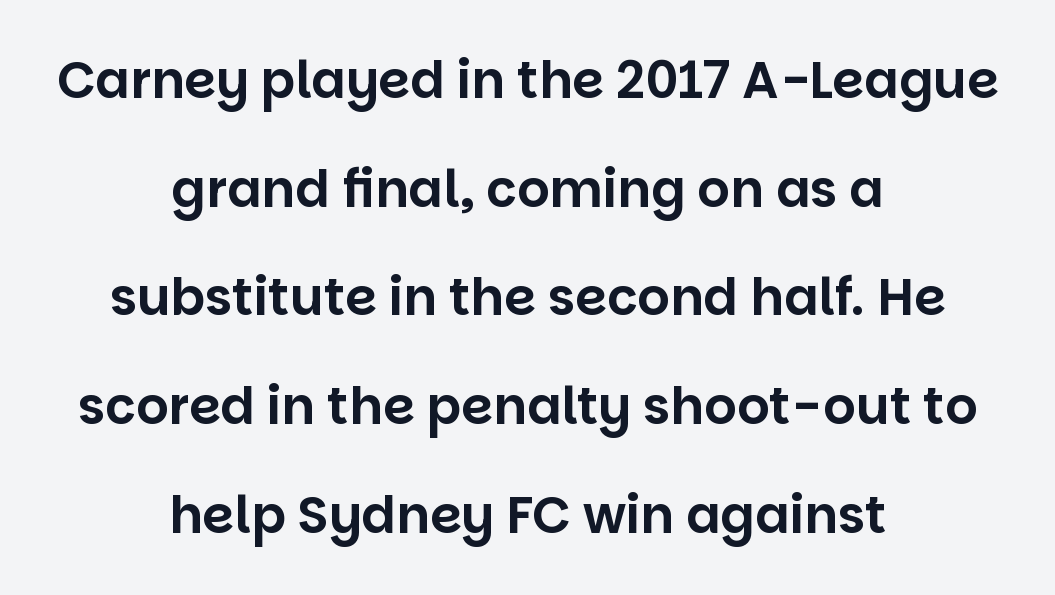
{"serif": "no", "italic": "no", "width": "normal", "stroke_contrast": "low", "x_height": "large", "monospaced": "no", "underline": "no", "align": "center", "line_spacing": "loose", "line_spacing_ratio": 2.13, "letter_spacing": "normal", "letter_spacing_em": 0.0, "glyph_px": 51}
